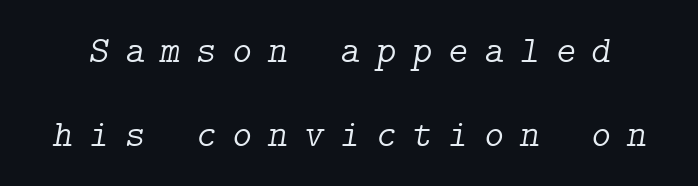
{"serif": "yes", "italic": "yes", "lean": "right", "slant_degrees": 9, "bold": "no", "weight": "light", "width": "normal", "stroke_contrast": "low", "x_height": "medium", "underline": "no", "line_spacing": "loose", "line_spacing_ratio": 2.22, "letter_spacing": "wide", "letter_spacing_em": 0.42, "glyph_px": 38}
